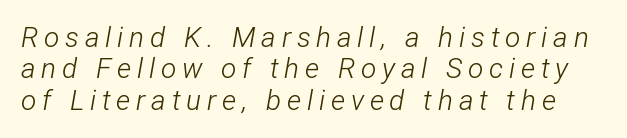
Q: Is the text bold? A: No.
Q: Is the text italic (slanted)? A: Yes, it leans right by about 12 degrees.
Q: Is the text underlined? A: No.
Q: Is the spacing between letters normal or unusually wide? A: Unusually wide.
Q: Is the spacing between lines tight, normal or loose? A: Tight.
Q: Width (condensed, normal, or wide)? A: Condensed.
Q: Stroke contrast? A: Low.
Q: x-height? A: Medium.
Q: Monospaced? A: No.
